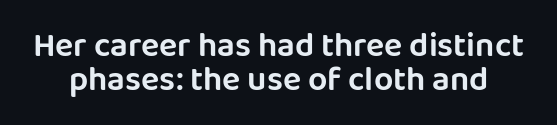
The image shows 34 px sans-serif type, upright; set tight line spacing (1.01x), normal letter spacing, not underlined; low stroke contrast and a large x-height.
